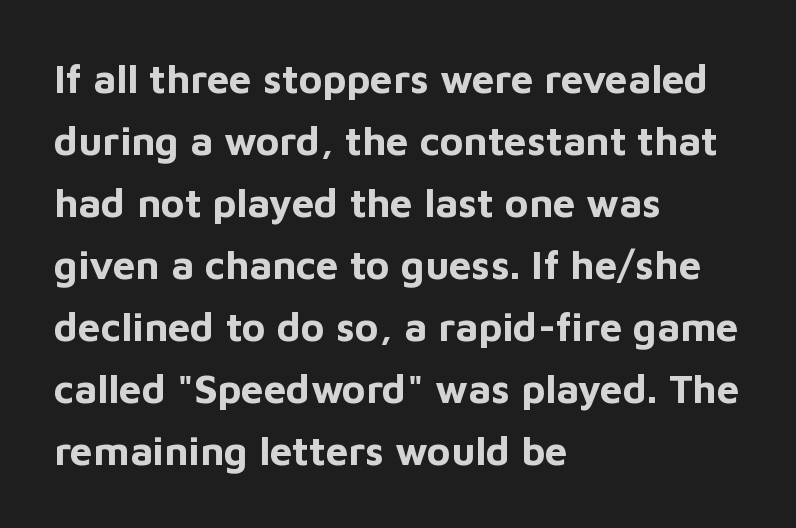
Italic? Not at all — the glyphs are vertical. What weight is shown? A full bold with thick strokes. In terms of leading, this rendering sits right in the middle. Quick note: underline off. Caption: multi-line text, flush left, ragged right. The rendering uses natural spacing where letterforms have individual widths.
